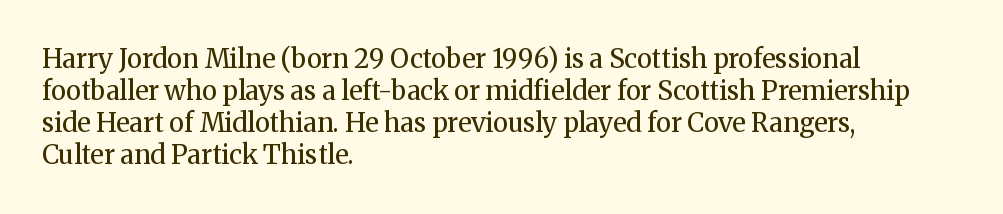
The image shows 26 px text type, upright; set left-aligned, line spacing 1.23x, normal letter spacing, not underlined.
